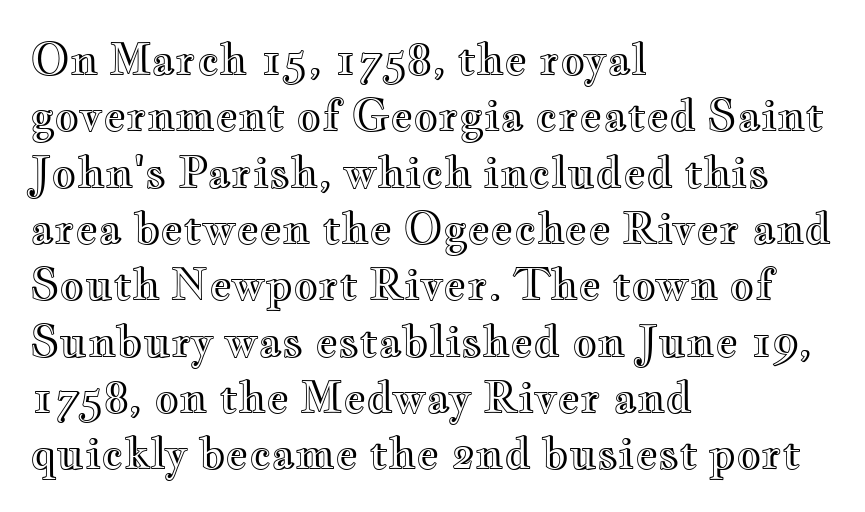
Q: Is the text italic (slanted)? A: No, it is upright.
Q: Is the text underlined? A: No.
Q: How is the paragraph aligned? A: Left-aligned.
Q: Is the spacing between letters normal or unusually wide? A: Normal.
Q: Is the spacing between lines tight, normal or loose? A: Normal.
Q: Width (condensed, normal, or wide)? A: Wide.
Q: x-height? A: Small.
Q: Monospaced? A: No.
